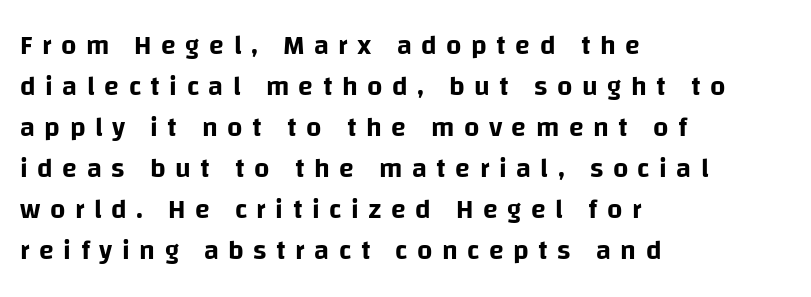
The image shows 27 px text type, upright; set left-aligned, normal line spacing (1.52x), unusually wide letter spacing (+0.35 em), not underlined.
